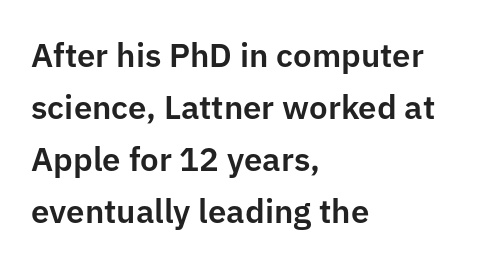
{"serif": "no", "italic": "no", "width": "normal", "stroke_contrast": "low", "x_height": "medium", "monospaced": "no", "underline": "no", "align": "left", "line_spacing": "normal", "line_spacing_ratio": 1.58, "letter_spacing": "normal", "letter_spacing_em": 0.0, "glyph_px": 33}
